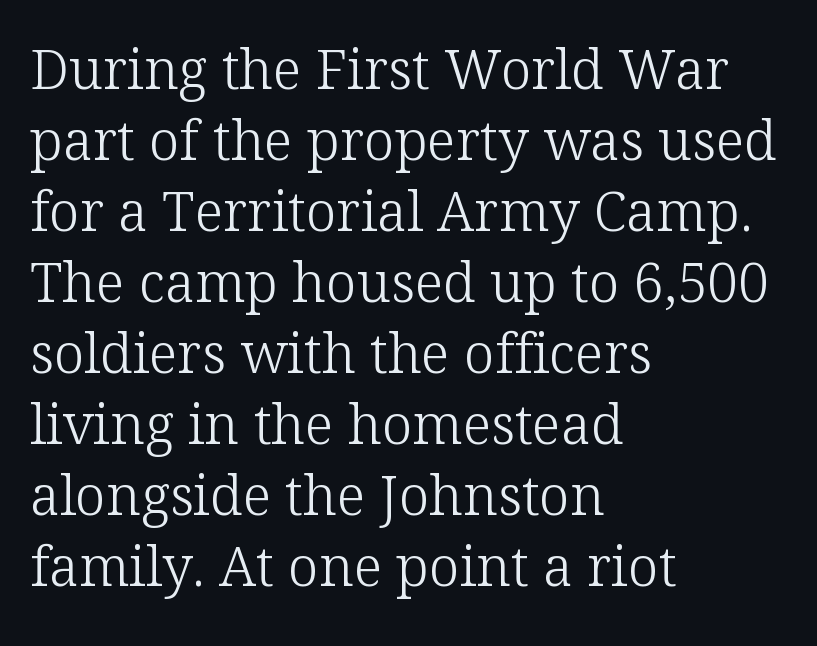
The image shows 55 px light serif type, upright; set left-aligned, normal line spacing (1.29x), normal letter spacing, not underlined; low stroke contrast and a medium x-height.
